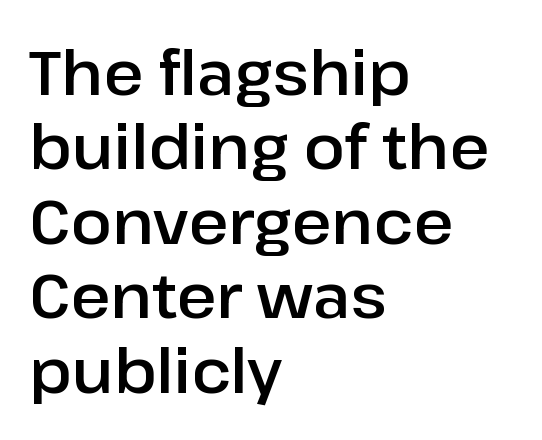
The image shows 61 px sans-serif type, upright; set left-aligned, line spacing 1.22x, normal letter spacing, not underlined; low stroke contrast and a medium x-height.
